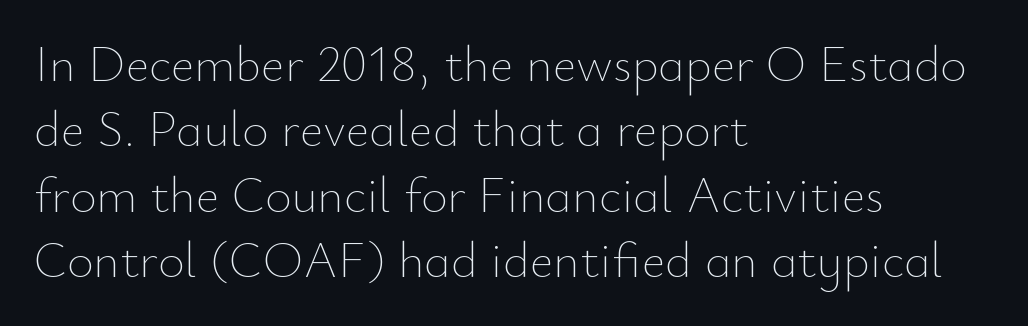
Q: Is the text bold? A: No.
Q: Is the text italic (slanted)? A: No, it is upright.
Q: Is the text underlined? A: No.
Q: How is the paragraph aligned? A: Left-aligned.
Q: Is the spacing between letters normal or unusually wide? A: Normal.
Q: Is the spacing between lines tight, normal or loose? A: Normal.
Q: Width (condensed, normal, or wide)? A: Normal.
Q: Stroke contrast? A: Low.
Q: x-height? A: Small.
Q: Monospaced? A: No.
